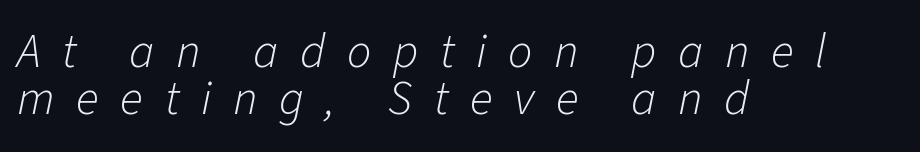
Q: Is the text bold? A: No.
Q: Is the text italic (slanted)? A: Yes, it leans right by about 11 degrees.
Q: Is the text underlined? A: No.
Q: How is the paragraph aligned? A: Left-aligned.
Q: Is the spacing between letters normal or unusually wide? A: Unusually wide.
Q: Is the spacing between lines tight, normal or loose? A: Tight.
Q: Width (condensed, normal, or wide)? A: Normal.
Q: Stroke contrast? A: Low.
Q: x-height? A: Medium.
Q: Monospaced? A: No.
